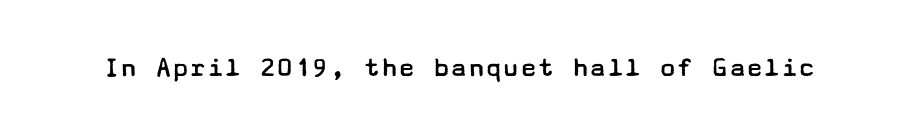
The zone under the glyphs is completely vacant. No letter is thick-stroked: the sample isn't bold. Italic: no, the glyphs are upright roman. Does extra space separate the letters? No, they use regular spacing. What kind of face is this? One without serifs — a sans.
